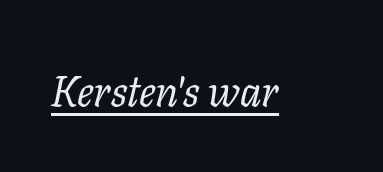
Each line of the rendering has a horizontal stroke beneath the glyphs. Is this a heavy cut? Hardly; it is regular or lighter. Tall strokes in this sample are angled rather than plumb. Type style note: has serifs.
